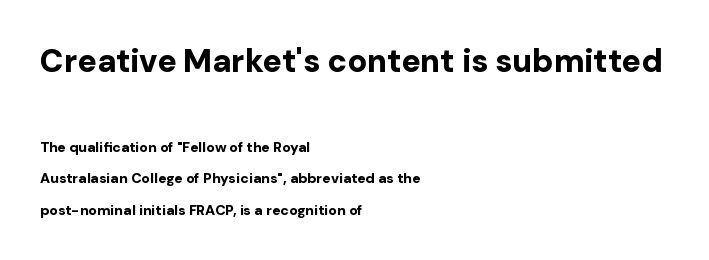
Q: Is the text bold? A: Yes.
Q: Is the text italic (slanted)? A: No, it is upright.
Q: Is the typeface a serif or a sans-serif typeface? A: Sans-serif.
Q: Is the text underlined? A: No.
Q: How is the paragraph aligned? A: Left-aligned.
Q: Is the spacing between letters normal or unusually wide? A: Normal.
Q: Is the spacing between lines tight, normal or loose? A: Loose.
Q: Which block of text is set in a larger size, the first (top) or the second (bottom)? A: The first (top) one.
Q: Width (condensed, normal, or wide)? A: Normal.
Q: Stroke contrast? A: Low.
Q: x-height? A: Medium.
Q: Monospaced? A: No.
